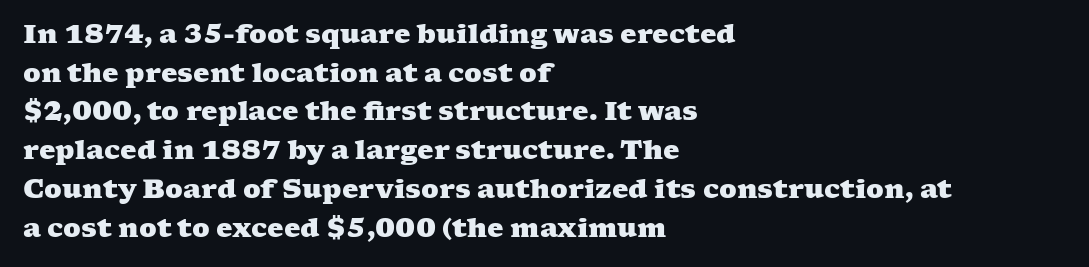
The image shows 26 px bold type; set left-aligned, normal line spacing (1.49x), normal letter spacing, not underlined.
